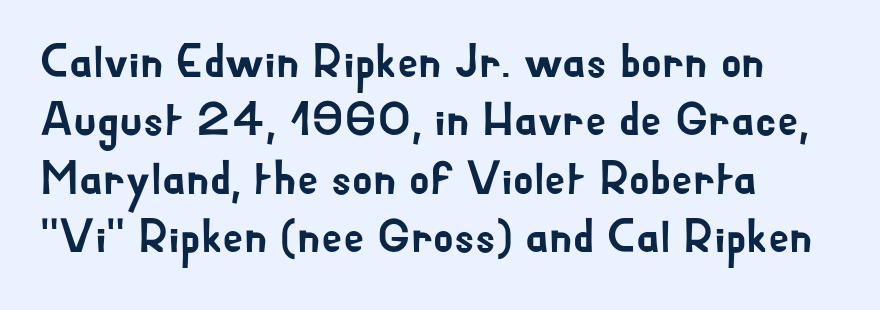
Q: Is the text italic (slanted)? A: No, it is upright.
Q: Is the typeface a serif or a sans-serif typeface? A: Sans-serif.
Q: Is the text underlined? A: No.
Q: How is the paragraph aligned? A: Left-aligned.
Q: Is the spacing between letters normal or unusually wide? A: Normal.
Q: Width (condensed, normal, or wide)? A: Normal.
Q: Stroke contrast? A: Low.
Q: x-height? A: Small.
Q: Monospaced? A: No.
